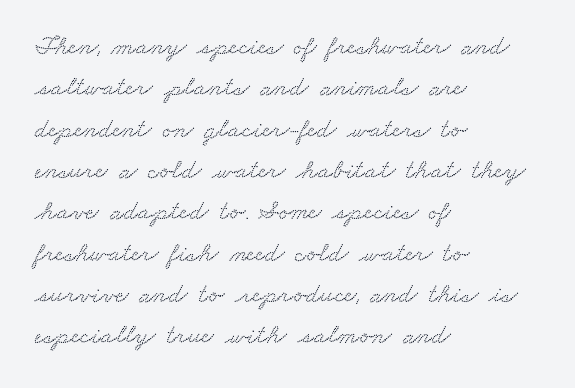
{"underline": "no", "align": "left", "line_spacing": "normal", "line_spacing_ratio": 1.53, "letter_spacing": "normal", "letter_spacing_em": 0.0, "glyph_px": 27}
